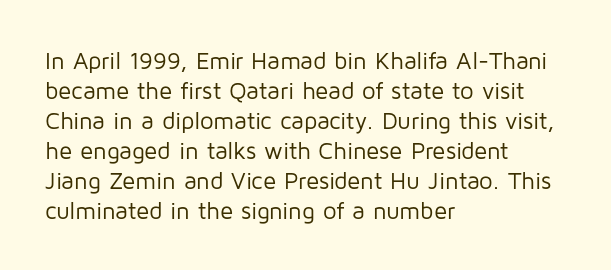
The image shows 24 px text type, upright; set left-aligned, normal line spacing (1.25x), normal letter spacing, not underlined.
